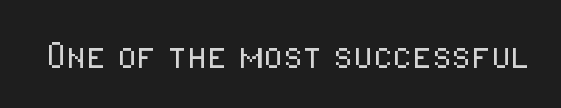
{"serif": "no", "italic": "no", "bold": "no", "weight": "light", "width": "condensed", "stroke_contrast": "low", "x_height": "medium", "monospaced": "no", "underline": "no", "letter_spacing": "normal", "letter_spacing_em": 0.0, "glyph_px": 45}
